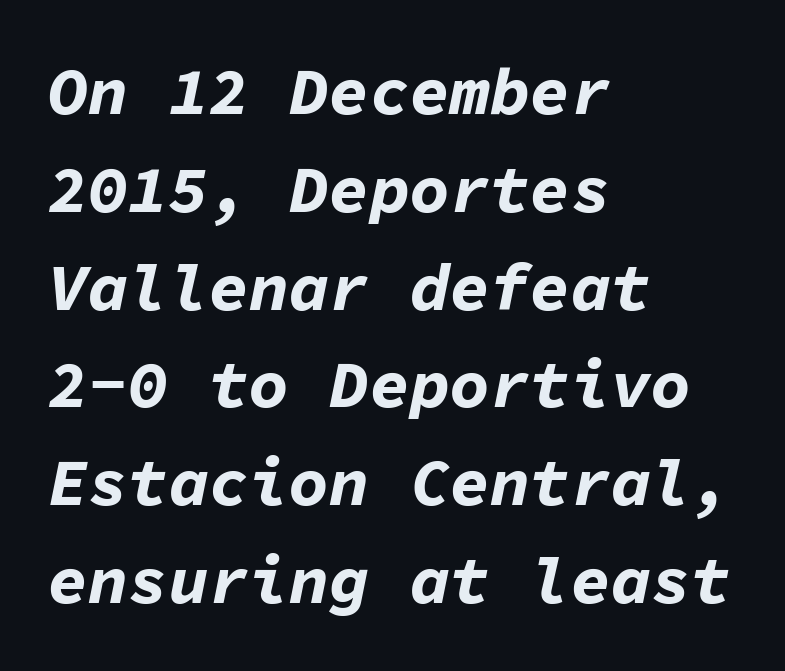
Q: Is the text bold? A: Yes.
Q: Is the text italic (slanted)? A: Yes, it leans right by about 11 degrees.
Q: Is the text underlined? A: No.
Q: How is the paragraph aligned? A: Left-aligned.
Q: Is the spacing between letters normal or unusually wide? A: Normal.
Q: Is the spacing between lines tight, normal or loose? A: Normal.
Q: Width (condensed, normal, or wide)? A: Normal.
Q: Stroke contrast? A: Low.
Q: x-height? A: Medium.
Q: Monospaced? A: Yes.
